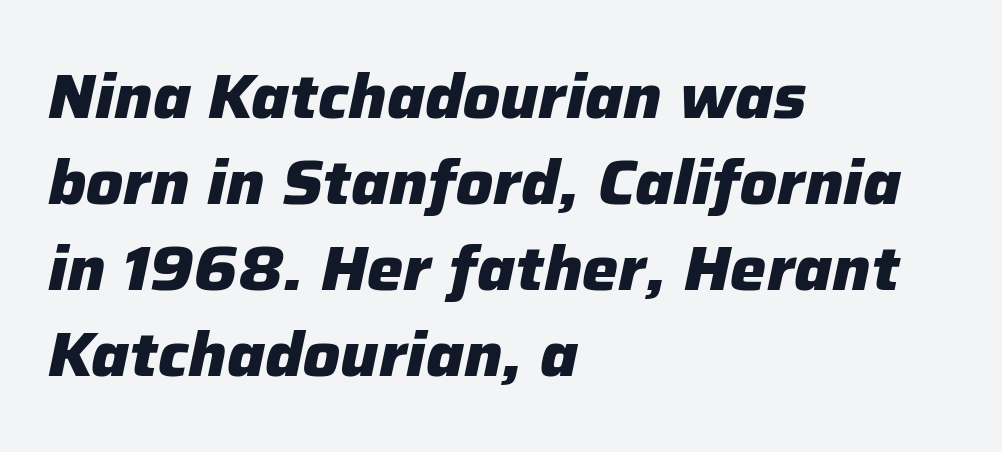
Q: Is the text bold? A: Yes.
Q: Is the text italic (slanted)? A: Yes, it leans right by about 12 degrees.
Q: Is the text underlined? A: No.
Q: How is the paragraph aligned? A: Left-aligned.
Q: Is the spacing between letters normal or unusually wide? A: Normal.
Q: Is the spacing between lines tight, normal or loose? A: Normal.
Q: Width (condensed, normal, or wide)? A: Normal.
Q: Stroke contrast? A: Low.
Q: x-height? A: Medium.
Q: Monospaced? A: No.
